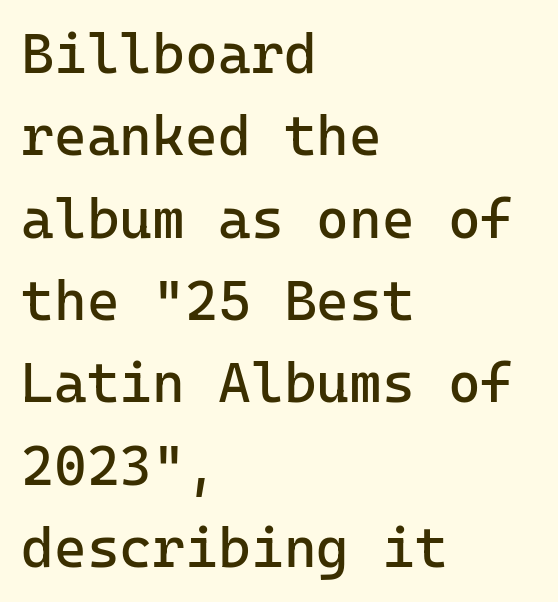
{"serif": "no", "italic": "no", "bold": "no", "weight": "regular", "width": "normal", "stroke_contrast": "low", "x_height": "medium", "monospaced": "yes", "underline": "no", "align": "left", "line_spacing": "normal", "line_spacing_ratio": 1.47, "letter_spacing": "normal", "letter_spacing_em": 0.0, "glyph_px": 56}
